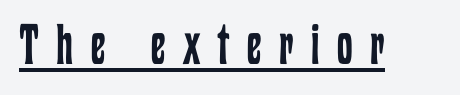
The specimen reads as upright at a glance. The rendered words wear a rule along their underside. The typesetting does not lean heavy: it is not bold. Varying glyph widths throughout — classic text-font behaviour.
